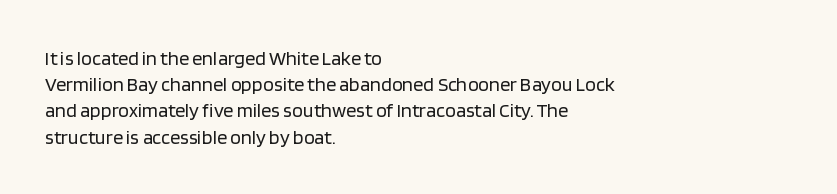
No chunkiness to these letters — they're not bold. Alignment: flush left. Do the letters lean? They stand straight. Horizontal bands of white between lines are of average thickness. Has an underline been added? It has not. Is the letter spacing exaggerated? No — it looks like the ordinary default.
